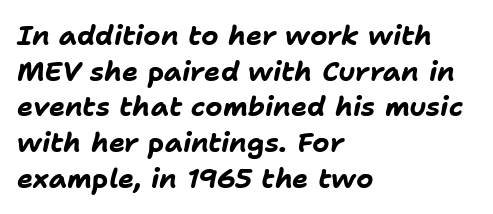
{"italic": "yes", "lean": "right", "slant_degrees": 11, "bold": "yes", "underline": "no", "align": "left", "line_spacing": "normal", "line_spacing_ratio": 1.32, "letter_spacing": "normal", "letter_spacing_em": 0.0, "glyph_px": 27}
